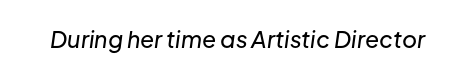
Q: Is the text italic (slanted)? A: Yes, it leans right by about 8 degrees.
Q: Is the text underlined? A: No.
Q: Is the spacing between letters normal or unusually wide? A: Normal.
